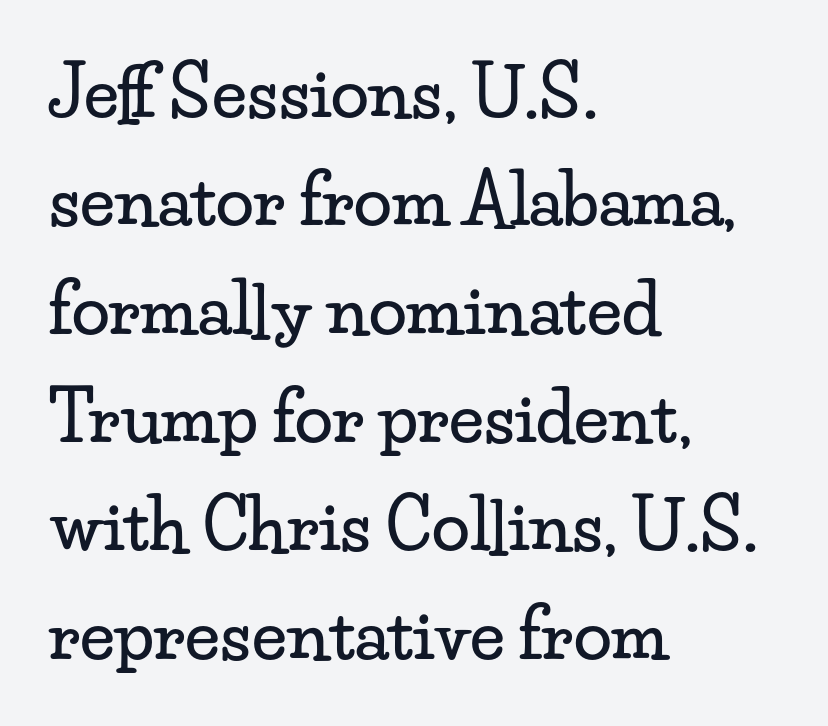
Proportional: the letters do not fall into vertical columns. The paragraph has a hard left edge and a soft right edge. A typesetter would call this leading conventional body-copy spacing. Here the glyphs are tracked normally, forming tight word shapes. The letters stand upright; this is a roman face.
